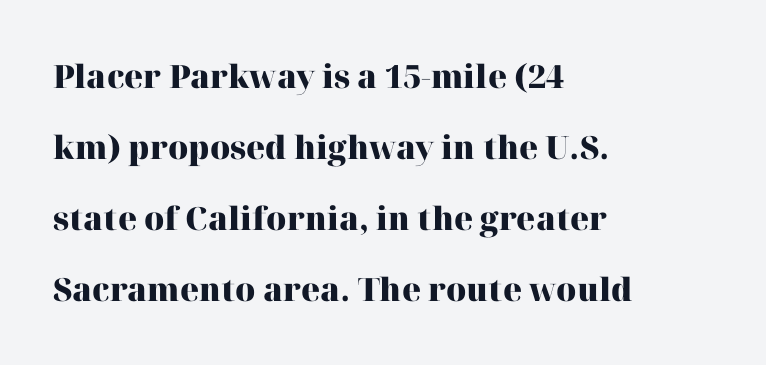
Q: Is the text bold? A: Yes.
Q: Is the text italic (slanted)? A: No, it is upright.
Q: Is the typeface a serif or a sans-serif typeface? A: Serif.
Q: Is the text underlined? A: No.
Q: How is the paragraph aligned? A: Left-aligned.
Q: Is the spacing between letters normal or unusually wide? A: Normal.
Q: Is the spacing between lines tight, normal or loose? A: Loose.
Q: Width (condensed, normal, or wide)? A: Normal.
Q: Stroke contrast? A: High.
Q: x-height? A: Medium.
Q: Monospaced? A: No.
